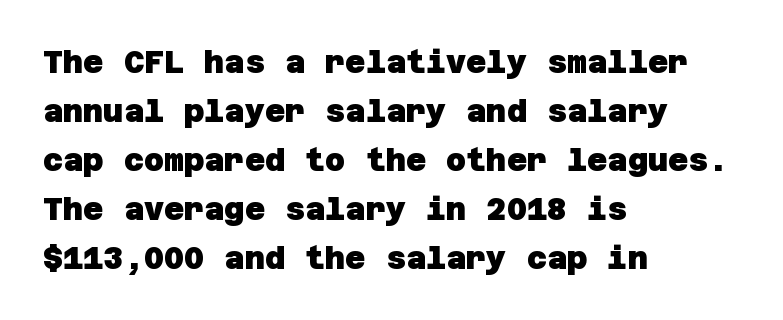
The rag falls on the right side of this text block. Between one letter and the next there's only the usual sliver of space. Nothing sits at the stroke ends, so this counts as sans-serif. Notice how descenders clear the ascenders below comfortably — that's standard leading. Heavy-handed strokes throughout: this text is bold. The string is rendered with underlining switched off.
